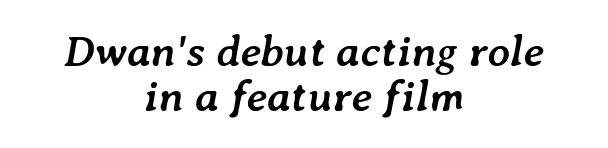
Q: Is the text bold? A: Yes.
Q: Is the text italic (slanted)? A: Yes, it leans right by about 7 degrees.
Q: Is the text underlined? A: No.
Q: How is the paragraph aligned? A: Centered.
Q: Is the spacing between letters normal or unusually wide? A: Normal.
Q: Is the spacing between lines tight, normal or loose? A: Tight.
Q: Width (condensed, normal, or wide)? A: Normal.
Q: Stroke contrast? A: Low.
Q: x-height? A: Medium.
Q: Monospaced? A: No.
